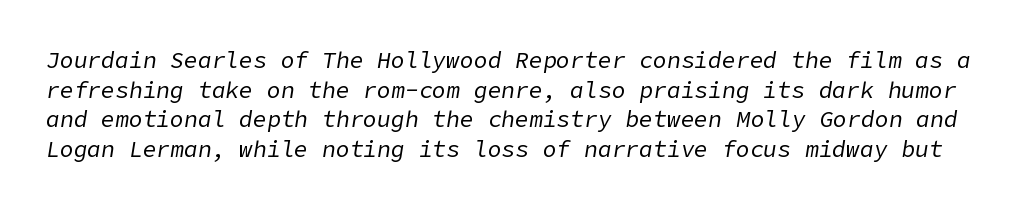
{"italic": "yes", "lean": "right", "slant_degrees": 9, "bold": "no", "underline": "no", "line_spacing": "normal", "line_spacing_ratio": 1.29, "letter_spacing": "normal", "letter_spacing_em": 0.0, "glyph_px": 23}
